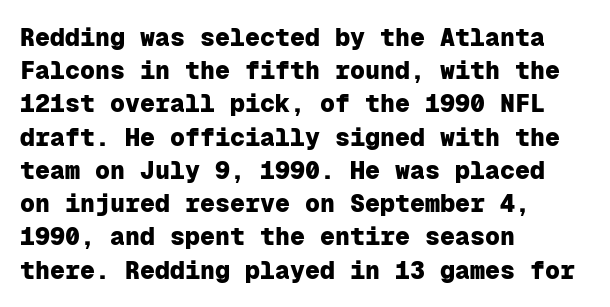
Q: Is the text bold? A: Yes.
Q: Is the text italic (slanted)? A: No, it is upright.
Q: Is the text underlined? A: No.
Q: How is the paragraph aligned? A: Left-aligned.
Q: Is the spacing between letters normal or unusually wide? A: Normal.
Q: Is the spacing between lines tight, normal or loose? A: Normal.
